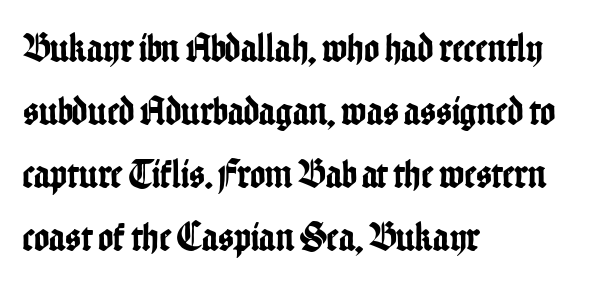
{"serif": "no", "italic": "no", "width": "condensed", "stroke_contrast": "low", "x_height": "medium", "monospaced": "no", "underline": "no", "align": "left", "line_spacing": "normal", "line_spacing_ratio": 1.54, "letter_spacing": "normal", "letter_spacing_em": 0.0, "glyph_px": 41}
